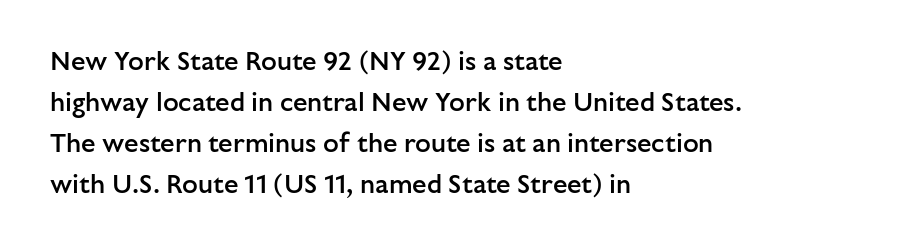
The image shows 26 px text type, upright; set left-aligned, normal line spacing (1.58x), normal letter spacing, not underlined.
